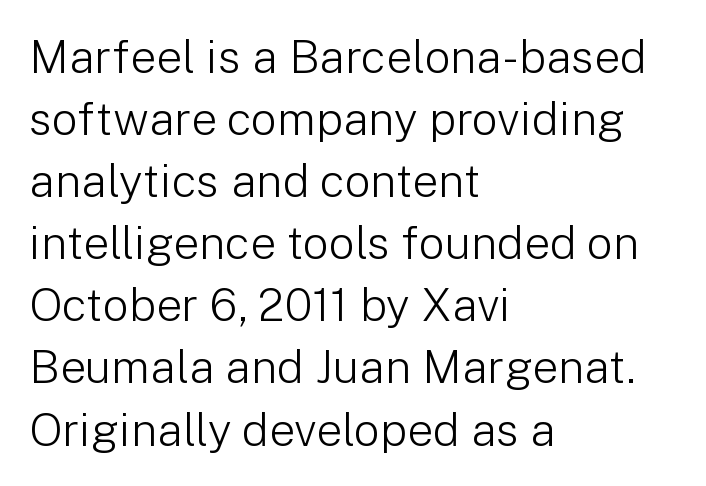
Vertically, the passage feels balanced, rows spaced as you'd expect. Each word holds together tightly as a unit, with standard inter-letter gaps. The letters carry no serifs — their stems end cleanly without finishing strokes. When letters stand straight like this, we call the style roman or upright.
